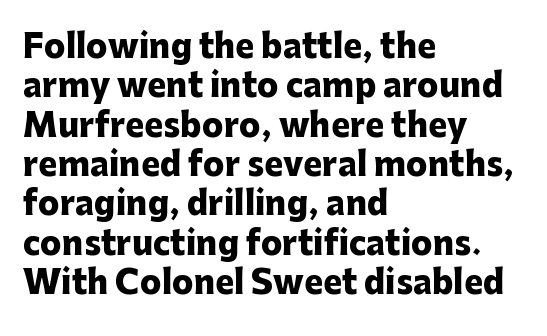
The compositor pushed each line to the left boundary. The letterforms sit shoulder to shoulder at normal distance. Each letter keeps its own natural width here, so spacing adapts to shape. Underlining? Definitely not there. No italicization has been applied; the sample stays upright. Heavy, bold letterforms.
